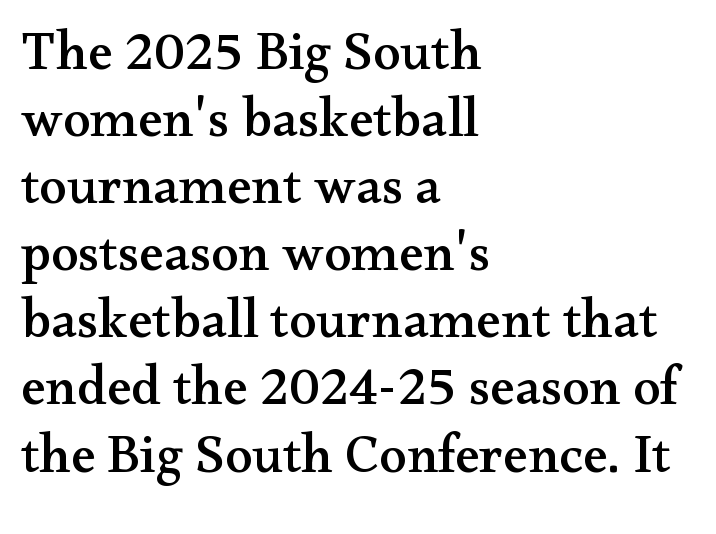
{"serif": "yes", "italic": "no", "width": "wide", "stroke_contrast": "medium", "x_height": "small", "monospaced": "no", "underline": "no", "align": "left", "line_spacing_ratio": 1.22, "letter_spacing": "normal", "letter_spacing_em": 0.0, "glyph_px": 55}
